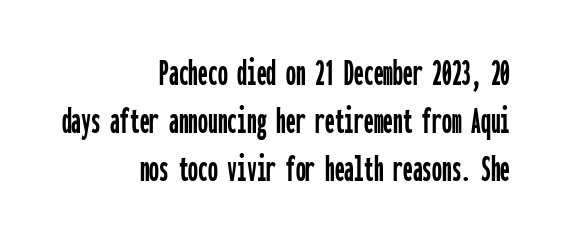
The image shows 39 px condensed sans-serif type, upright, monospaced; set right-aligned, line spacing 1.23x, normal letter spacing, not underlined; low stroke contrast and a medium x-height.
